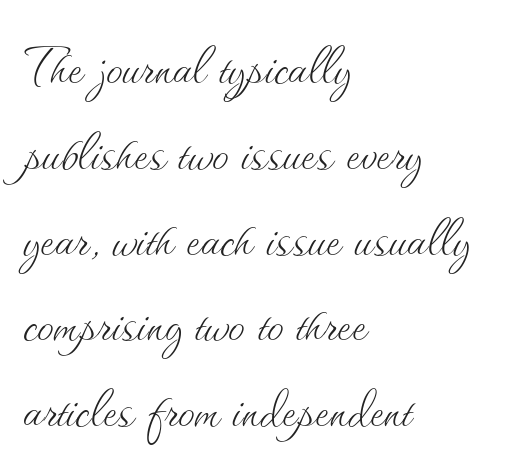
This sample has the flowing, uneven cadence of proportional lettering. The passage shown stacks its lines at a standard gap. Weight: in the light-to-regular range. Reading down the block, your eye returns to a fixed left position each line.
